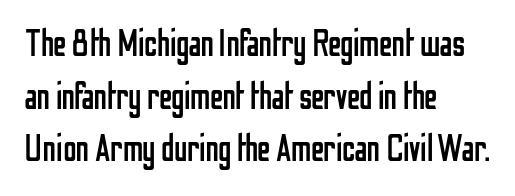
Proportional: the letters do not fall into vertical columns. Rows of type keep a routine distance in the vertical direction. Only glyphs here, with clear space below each row. If you drew a line through each stem, it would be perfectly vertical.
